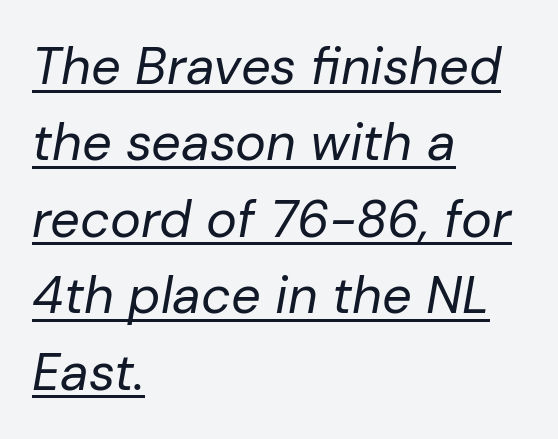
Q: Is the text bold? A: No.
Q: Is the text italic (slanted)? A: Yes, it leans right by about 10 degrees.
Q: Is the text underlined? A: Yes.
Q: How is the paragraph aligned? A: Left-aligned.
Q: Is the spacing between letters normal or unusually wide? A: Normal.
Q: Is the spacing between lines tight, normal or loose? A: Normal.
Q: Width (condensed, normal, or wide)? A: Normal.
Q: Stroke contrast? A: Low.
Q: x-height? A: Medium.
Q: Monospaced? A: No.
